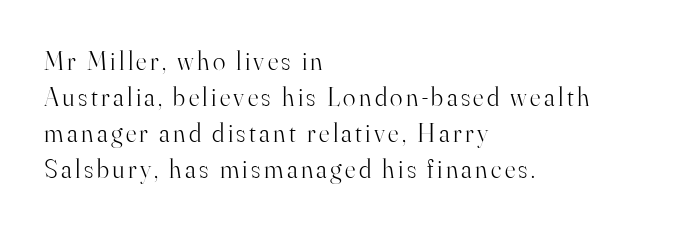
The image shows 26 px text type, upright; set left-aligned, normal line spacing (1.39x), not underlined.
